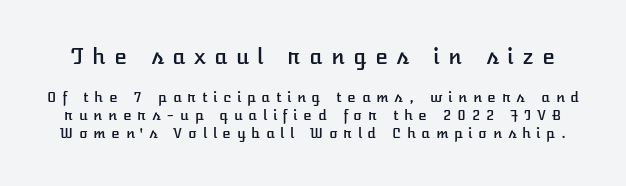
The image shows 21 px text type, upright; set normal line spacing (1.32x), unusually wide letter spacing (+0.41 em), not underlined; the first (top) block is 1.5x larger.
